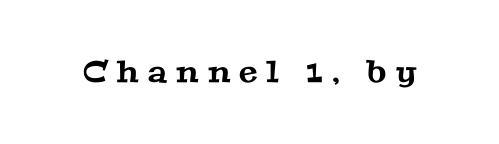
{"serif": "yes", "width": "wide", "stroke_contrast": "medium", "x_height": "medium", "monospaced": "no", "underline": "no", "letter_spacing": "wide", "letter_spacing_em": 0.31, "glyph_px": 30}
